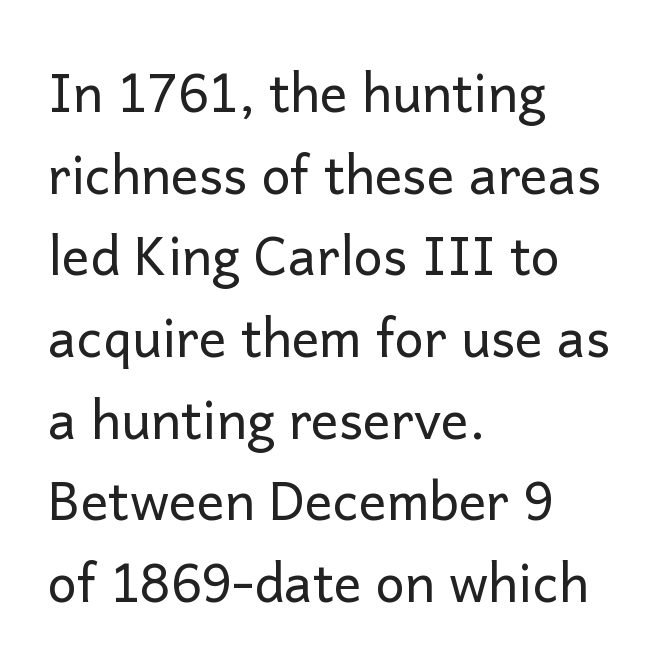
Letters have the restrained weight of plain body copy at most. Honestly, the letter spacing is just normal — you wouldn't notice it. Type without underlining. One glance says typical: line gaps are just what's usual.
